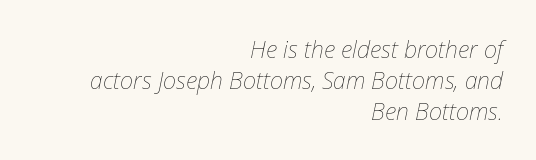
Vertical spacing — default. This rendering leaves character spacing at its baseline value. Every row of glyphs terminates at an identical x-position on the right. The characters are drawn with everyday or finer stroke widths. Check the space under the baseline: it is left empty. The rendering applies a slant to the glyphs.
